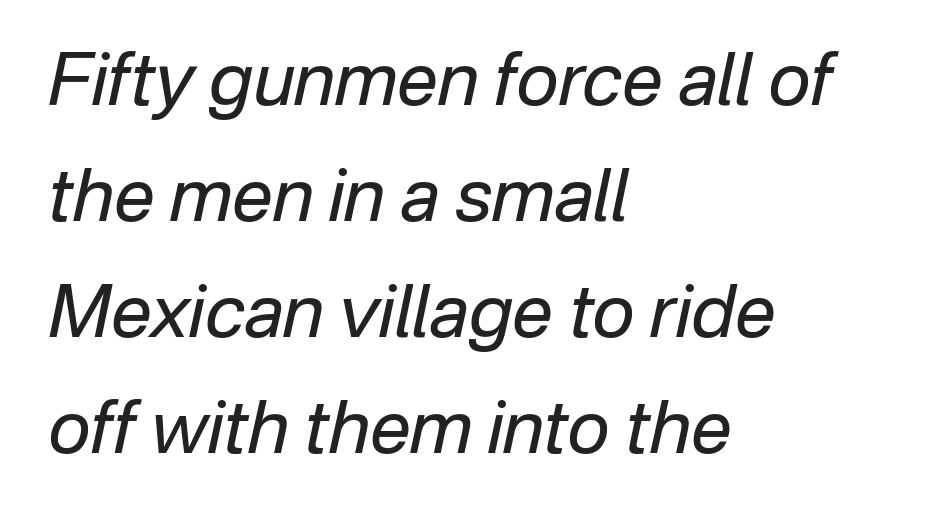
{"italic": "yes", "lean": "right", "slant_degrees": 12, "bold": "no", "weight": "regular", "width": "normal", "stroke_contrast": "low", "x_height": "medium", "monospaced": "no", "underline": "no", "align": "left", "line_spacing": "normal", "line_spacing_ratio": 1.59, "letter_spacing": "normal", "letter_spacing_em": 0.0, "glyph_px": 73}
